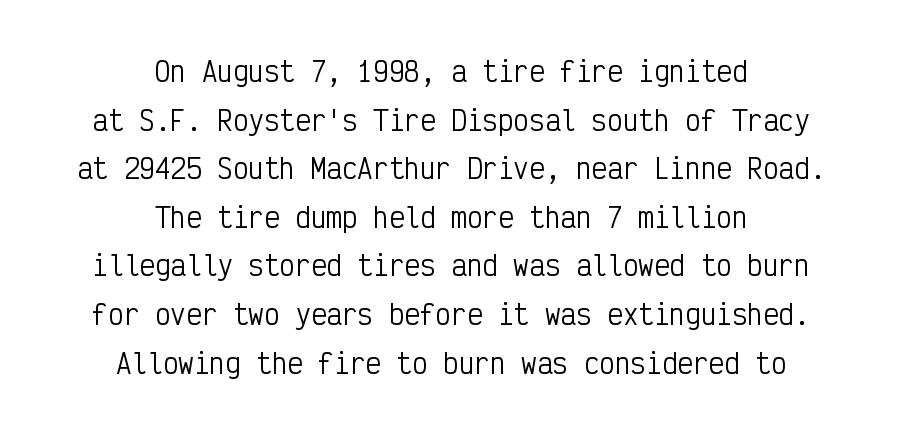
{"italic": "no", "bold": "no", "underline": "no", "align": "center", "line_spacing_ratio": 1.87, "letter_spacing": "normal", "letter_spacing_em": 0.0, "glyph_px": 26}
